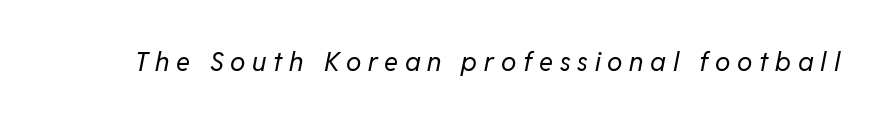
Q: Is the text bold? A: No.
Q: Is the text italic (slanted)? A: Yes, it leans right by about 11 degrees.
Q: Is the text underlined? A: No.
Q: Is the spacing between letters normal or unusually wide? A: Unusually wide.
